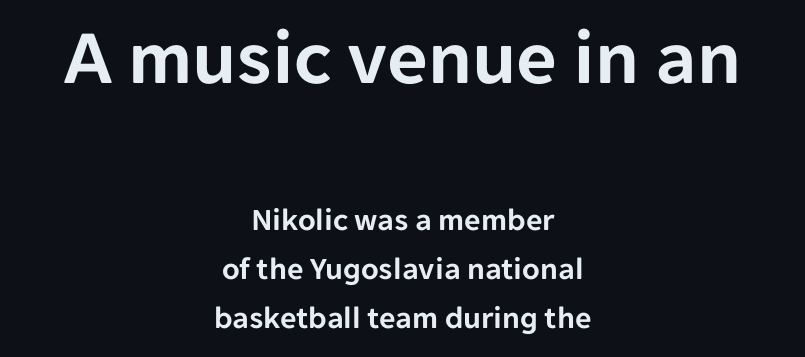
Q: Is the text italic (slanted)? A: No, it is upright.
Q: Is the typeface a serif or a sans-serif typeface? A: Sans-serif.
Q: Is the text underlined? A: No.
Q: How is the paragraph aligned? A: Centered.
Q: Is the spacing between letters normal or unusually wide? A: Normal.
Q: Is the spacing between lines tight, normal or loose? A: Normal.
Q: Which block of text is set in a larger size, the first (top) or the second (bottom)? A: The first (top) one.
Q: Width (condensed, normal, or wide)? A: Normal.
Q: Stroke contrast? A: Low.
Q: x-height? A: Medium.
Q: Monospaced? A: No.
